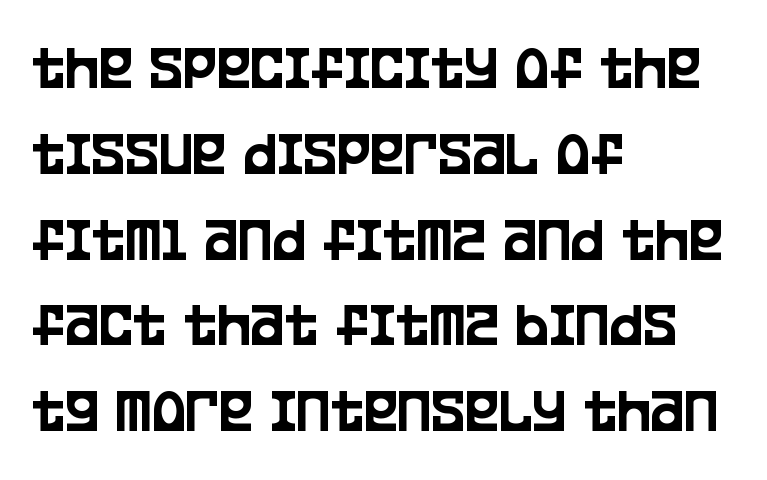
{"serif": "no", "italic": "no", "width": "condensed", "stroke_contrast": "low", "x_height": "large", "monospaced": "no", "underline": "no", "align": "left", "line_spacing": "normal", "line_spacing_ratio": 1.34, "letter_spacing": "normal", "letter_spacing_em": 0.0, "glyph_px": 64}
